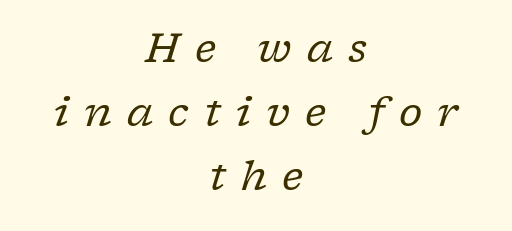
The image shows 40 px regular-weight serif type, italic (leaning right); set centered, normal line spacing (1.6x), unusually wide letter spacing (+0.38 em), not underlined; low stroke contrast and a medium x-height.
